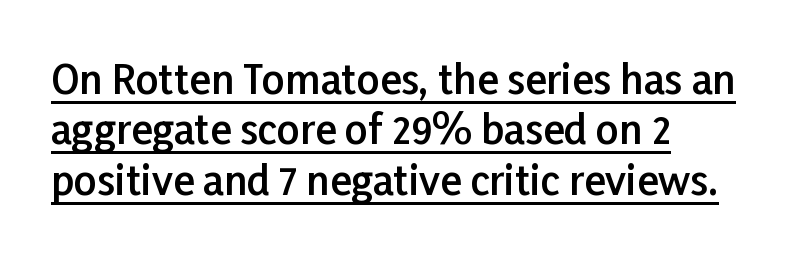
The image shows 40 px semibold sans-serif type, upright; set left-aligned, normal line spacing (1.26x), normal letter spacing, underlined; low stroke contrast and a medium x-height.
